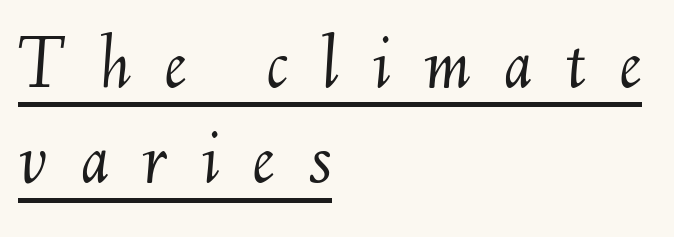
{"italic": "yes", "lean": "right", "slant_degrees": 6, "bold": "no", "weight": "light", "width": "normal", "stroke_contrast": "medium", "x_height": "small", "monospaced": "no", "underline": "yes", "align": "left", "line_spacing_ratio": 1.24, "letter_spacing": "wide", "letter_spacing_em": 0.43, "glyph_px": 77}
